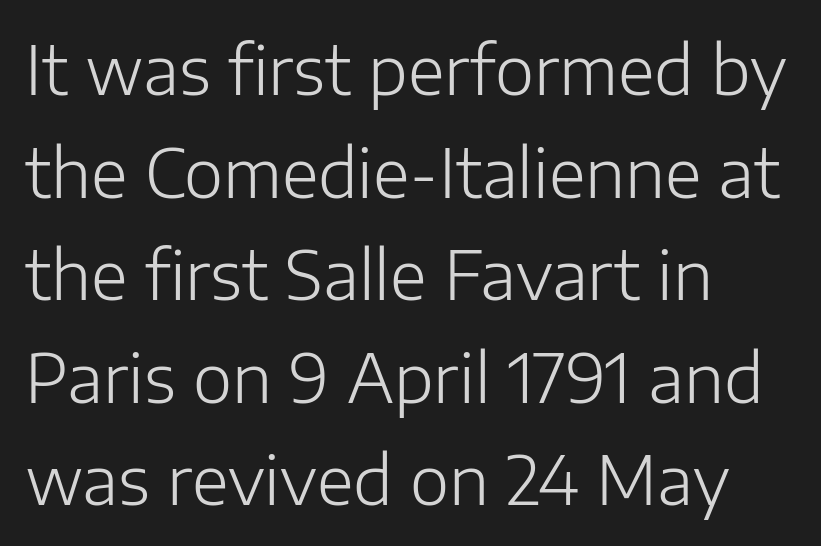
Q: Is the text bold? A: No.
Q: Is the text italic (slanted)? A: No, it is upright.
Q: Is the typeface a serif or a sans-serif typeface? A: Sans-serif.
Q: Is the text underlined? A: No.
Q: How is the paragraph aligned? A: Left-aligned.
Q: Is the spacing between letters normal or unusually wide? A: Normal.
Q: Is the spacing between lines tight, normal or loose? A: Normal.
Q: Width (condensed, normal, or wide)? A: Normal.
Q: Stroke contrast? A: Low.
Q: x-height? A: Medium.
Q: Monospaced? A: No.
